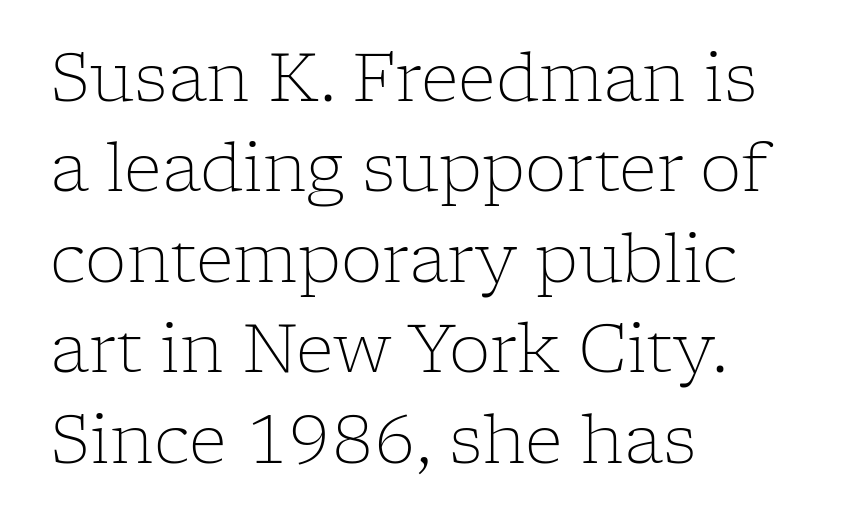
Q: Is the text bold? A: No.
Q: Is the text italic (slanted)? A: No, it is upright.
Q: Is the typeface a serif or a sans-serif typeface? A: Serif.
Q: Is the text underlined? A: No.
Q: How is the paragraph aligned? A: Left-aligned.
Q: Is the spacing between letters normal or unusually wide? A: Normal.
Q: Is the spacing between lines tight, normal or loose? A: Normal.
Q: Width (condensed, normal, or wide)? A: Normal.
Q: Stroke contrast? A: Low.
Q: x-height? A: Medium.
Q: Monospaced? A: No.
